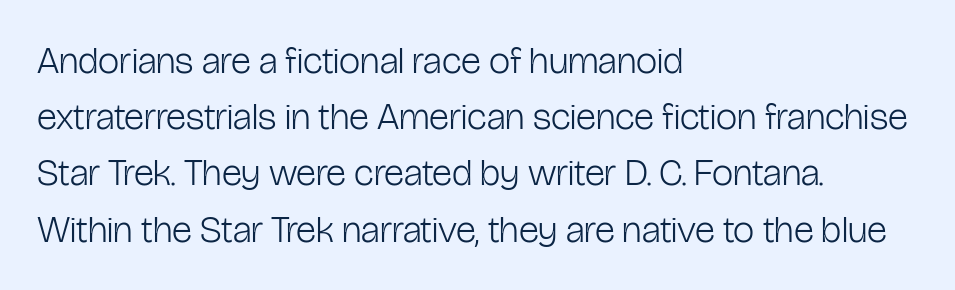
{"serif": "no", "italic": "no", "bold": "no", "weight": "light", "width": "condensed", "stroke_contrast": "low", "x_height": "medium", "monospaced": "no", "underline": "no", "align": "left", "line_spacing": "normal", "line_spacing_ratio": 1.48, "letter_spacing": "normal", "letter_spacing_em": 0.0, "glyph_px": 38}
